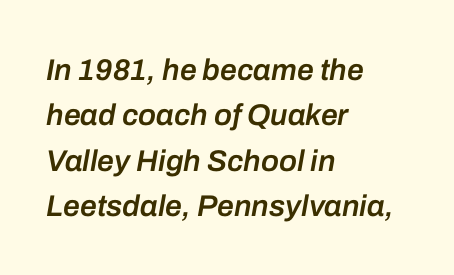
{"italic": "yes", "lean": "right", "slant_degrees": 10, "bold": "semi", "weight": "semibold", "width": "normal", "stroke_contrast": "low", "x_height": "medium", "monospaced": "no", "underline": "no", "align": "left", "line_spacing": "normal", "line_spacing_ratio": 1.51, "letter_spacing": "normal", "letter_spacing_em": 0.0, "glyph_px": 30}
